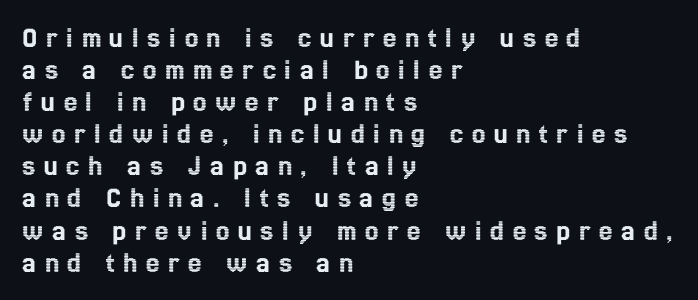
{"italic": "no", "width": "condensed", "x_height": "medium", "monospaced": "no", "underline": "no", "align": "left", "line_spacing": "tight", "line_spacing_ratio": 1.07, "letter_spacing": "wide", "letter_spacing_em": 0.29, "glyph_px": 30}
